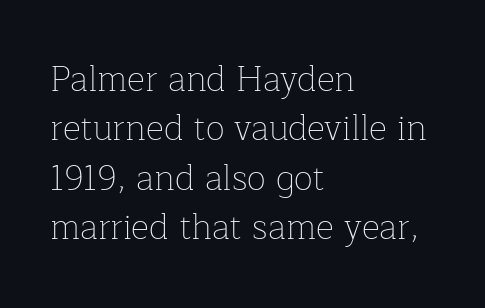
{"serif": "yes", "italic": "no", "bold": "no", "weight": "thin", "width": "normal", "stroke_contrast": "low", "x_height": "medium", "monospaced": "no", "underline": "no", "align": "left", "line_spacing": "normal", "line_spacing_ratio": 1.41, "letter_spacing": "normal", "letter_spacing_em": 0.0, "glyph_px": 35}
